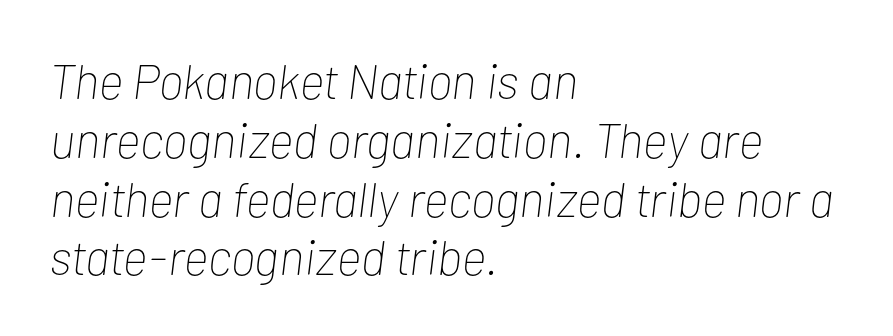
The words here are not underlined. The passage is arranged the way most books set body copy — flush left. No letter is thick-stroked: the sample isn't bold. Inter-character spacing is left at the font's built-in metrics. The passage shown is typed in a proportional face where columns would drift.
